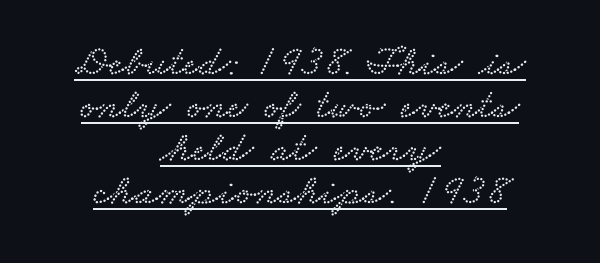
Q: Is the typeface a serif or a sans-serif typeface? A: Serif.
Q: Is the text underlined? A: Yes.
Q: How is the paragraph aligned? A: Centered.
Q: Is the spacing between letters normal or unusually wide? A: Normal.
Q: Is the spacing between lines tight, normal or loose? A: Tight.
Q: Width (condensed, normal, or wide)? A: Wide.
Q: Stroke contrast? A: Low.
Q: x-height? A: Small.
Q: Monospaced? A: No.
